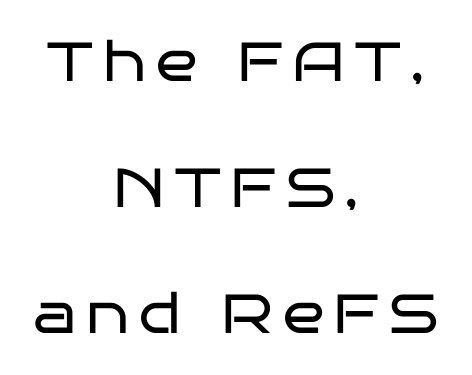
Q: Is the text bold? A: No.
Q: Is the text italic (slanted)? A: No, it is upright.
Q: Is the typeface a serif or a sans-serif typeface? A: Sans-serif.
Q: Is the text underlined? A: No.
Q: How is the paragraph aligned? A: Centered.
Q: Is the spacing between lines tight, normal or loose? A: Loose.
Q: Width (condensed, normal, or wide)? A: Wide.
Q: Stroke contrast? A: Low.
Q: x-height? A: Large.
Q: Monospaced? A: No.
